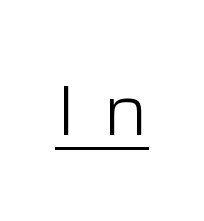
Spacing verdict: proportional, widths tailored to each character. Is the type heavy? It reads as light-to-regular instead. In terms of letterform style, serifs are entirely absent. Characters follow at a spacing far wider than the type designer built in.
